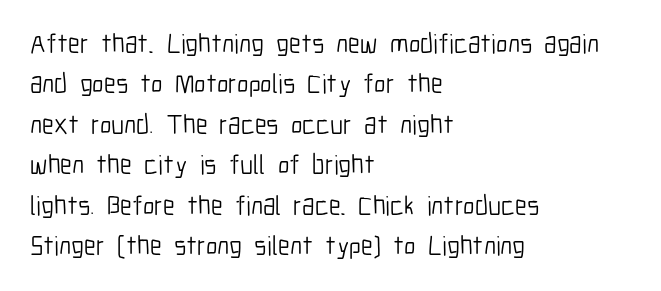
The passage shown stacks its lines at a standard gap. Students, note that the glyphs here touch the page at normal intervals. This reads as an unemphasized weight, regular at the heaviest. Typeset ragged right — the left edge is the straight one. No italicization has been applied; the sample stays upright.
